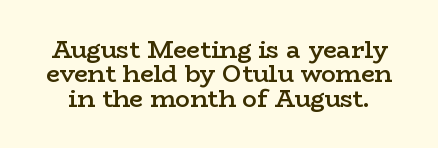
The lines are packed closely together with very little leading. What stands out about the letter spacing? Nothing — it is the standard amount. Descenders hang freely into open space. Ascenders rise straight up at ninety degrees. How heavy is the stroke? Medium-heavy — a semibold, shy of bold.
